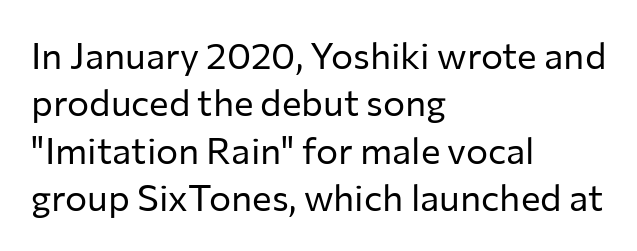
How would I describe the line gaps? Plain and ordinary. Check under the words: just untouched page. Glyph-to-glyph distance matches everyday printed text. Nope, no serifs anywhere on these letters.
